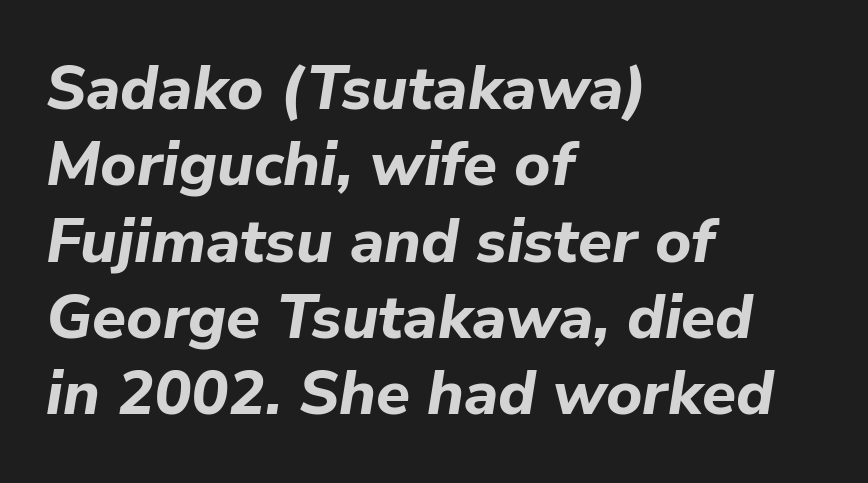
All the whitespace from short lines collects on the right. Words float on clear page, feet unadorned. The type is set solid horizontally, with unmodified tracking. This sample has the flowing, uneven cadence of proportional lettering.
